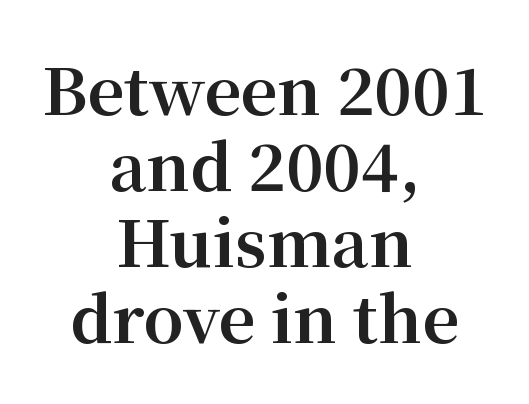
Q: Is the text bold? A: Yes.
Q: Is the text italic (slanted)? A: No, it is upright.
Q: Is the typeface a serif or a sans-serif typeface? A: Serif.
Q: Is the text underlined? A: No.
Q: How is the paragraph aligned? A: Centered.
Q: Is the spacing between letters normal or unusually wide? A: Normal.
Q: Width (condensed, normal, or wide)? A: Normal.
Q: Stroke contrast? A: Medium.
Q: x-height? A: Medium.
Q: Monospaced? A: No.
